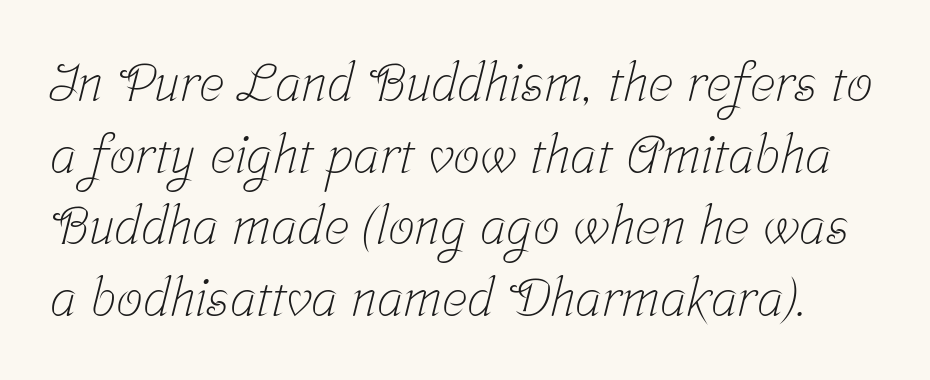
The image shows 53 px light, condensed serif type; set normal line spacing (1.35x), normal letter spacing, not underlined; low stroke contrast and a medium x-height.
